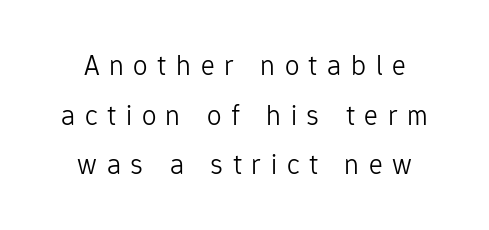
Think standard paragraph weight, or any step lighter than that. If you folded the block vertically in half, each line would mirror itself in length. Underline: absent. Rendered with straight, roman letterforms. Each letter's strokes conclude bluntly, with no projecting serifs.
